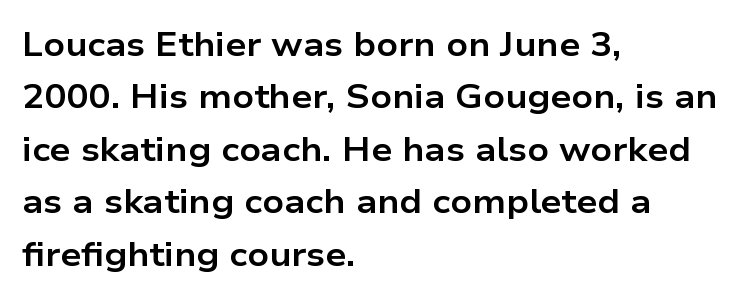
This block has exactly the height ordinary leading produces. No italicization has been applied; the sample stays upright. Its strokes are broad and dark, the hallmark of bold type. Check where the strokes stop: nothing finishes them off — pure sans.
